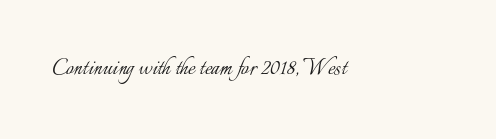
Q: Is the text bold? A: No.
Q: Is the text italic (slanted)? A: Yes.
Q: Is the text underlined? A: No.
Q: How is the paragraph aligned? A: Left-aligned.
Q: Is the spacing between letters normal or unusually wide? A: Normal.
